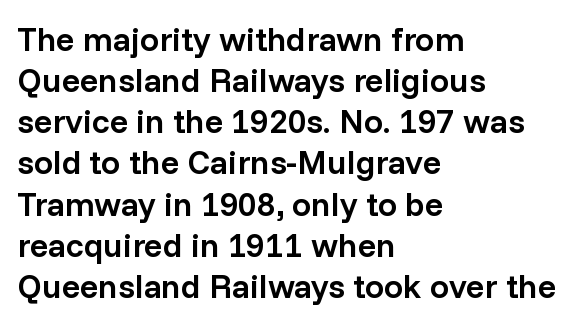
Q: Is the text bold? A: Semi-bold.
Q: Is the text italic (slanted)? A: No, it is upright.
Q: Is the typeface a serif or a sans-serif typeface? A: Sans-serif.
Q: Is the text underlined? A: No.
Q: How is the paragraph aligned? A: Left-aligned.
Q: Is the spacing between letters normal or unusually wide? A: Normal.
Q: Width (condensed, normal, or wide)? A: Normal.
Q: Stroke contrast? A: Low.
Q: x-height? A: Medium.
Q: Monospaced? A: No.
